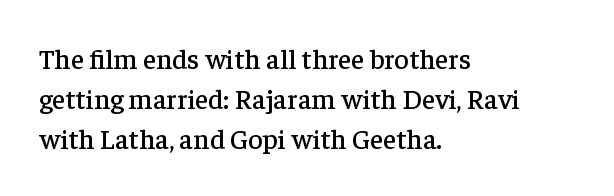
Q: Is the text italic (slanted)? A: No, it is upright.
Q: Is the typeface a serif or a sans-serif typeface? A: Serif.
Q: Is the text underlined? A: No.
Q: How is the paragraph aligned? A: Left-aligned.
Q: Is the spacing between letters normal or unusually wide? A: Normal.
Q: Is the spacing between lines tight, normal or loose? A: Normal.
Q: Width (condensed, normal, or wide)? A: Normal.
Q: Stroke contrast? A: Low.
Q: x-height? A: Medium.
Q: Monospaced? A: No.
